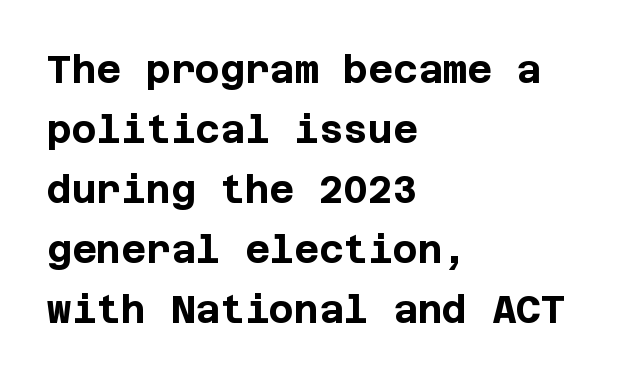
The specimen reads as upright at a glance. What's the leading like? Ordinary, nothing unusual. The face used here has the dense, thick strokes of a bold. Lines of text with bare space underneath. The lines in this sample share a left origin and differ only in where they stop.
